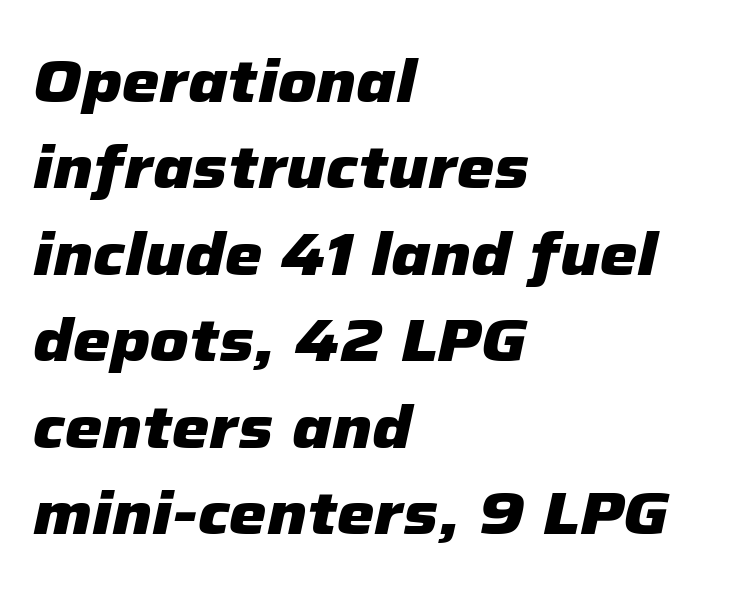
Q: Is the text bold? A: Yes.
Q: Is the text italic (slanted)? A: Yes, it leans right by about 12 degrees.
Q: Is the text underlined? A: No.
Q: How is the paragraph aligned? A: Left-aligned.
Q: Is the spacing between letters normal or unusually wide? A: Normal.
Q: Is the spacing between lines tight, normal or loose? A: Normal.
Q: Width (condensed, normal, or wide)? A: Normal.
Q: Stroke contrast? A: Low.
Q: x-height? A: Medium.
Q: Monospaced? A: No.
